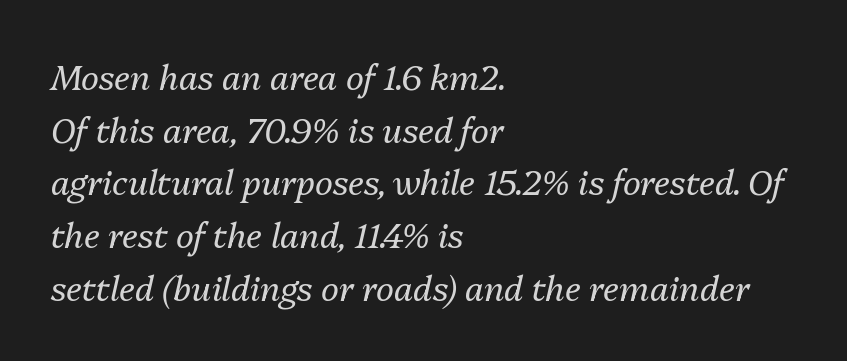
{"italic": "yes", "lean": "right", "slant_degrees": 13, "bold": "no", "weight": "regular", "width": "normal", "stroke_contrast": "medium", "x_height": "medium", "monospaced": "no", "underline": "no", "align": "left", "line_spacing": "normal", "line_spacing_ratio": 1.55, "letter_spacing": "normal", "letter_spacing_em": 0.0, "glyph_px": 34}
